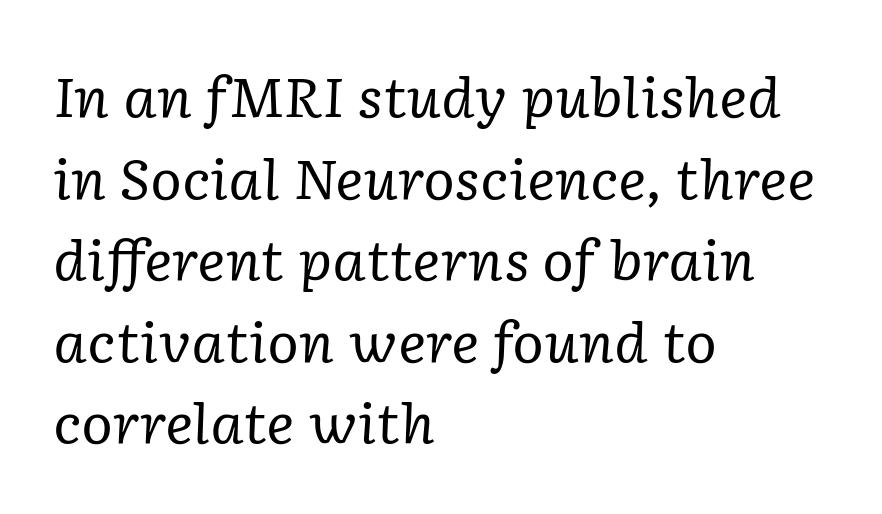
Q: Is the text bold? A: No.
Q: Is the text italic (slanted)? A: Yes, it leans right by about 2 degrees.
Q: Is the typeface a serif or a sans-serif typeface? A: Serif.
Q: Is the text underlined? A: No.
Q: How is the paragraph aligned? A: Left-aligned.
Q: Is the spacing between letters normal or unusually wide? A: Normal.
Q: Is the spacing between lines tight, normal or loose? A: Normal.
Q: Width (condensed, normal, or wide)? A: Normal.
Q: Stroke contrast? A: Low.
Q: x-height? A: Medium.
Q: Monospaced? A: No.
